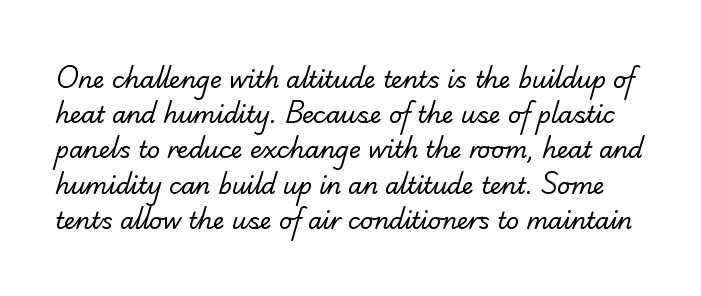
Q: Is the text bold? A: No.
Q: Is the text underlined? A: No.
Q: Is the spacing between letters normal or unusually wide? A: Normal.
Q: Is the spacing between lines tight, normal or loose? A: Normal.
